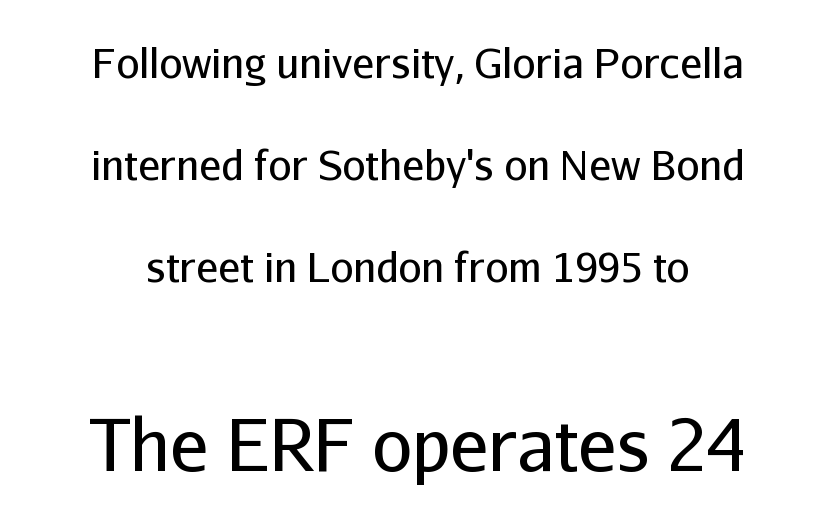
The image shows 71 px regular-weight sans-serif type, upright; set loose line spacing (2.49x), normal letter spacing, not underlined; the second (bottom) block is 1.73x larger; low stroke contrast and a medium x-height.
